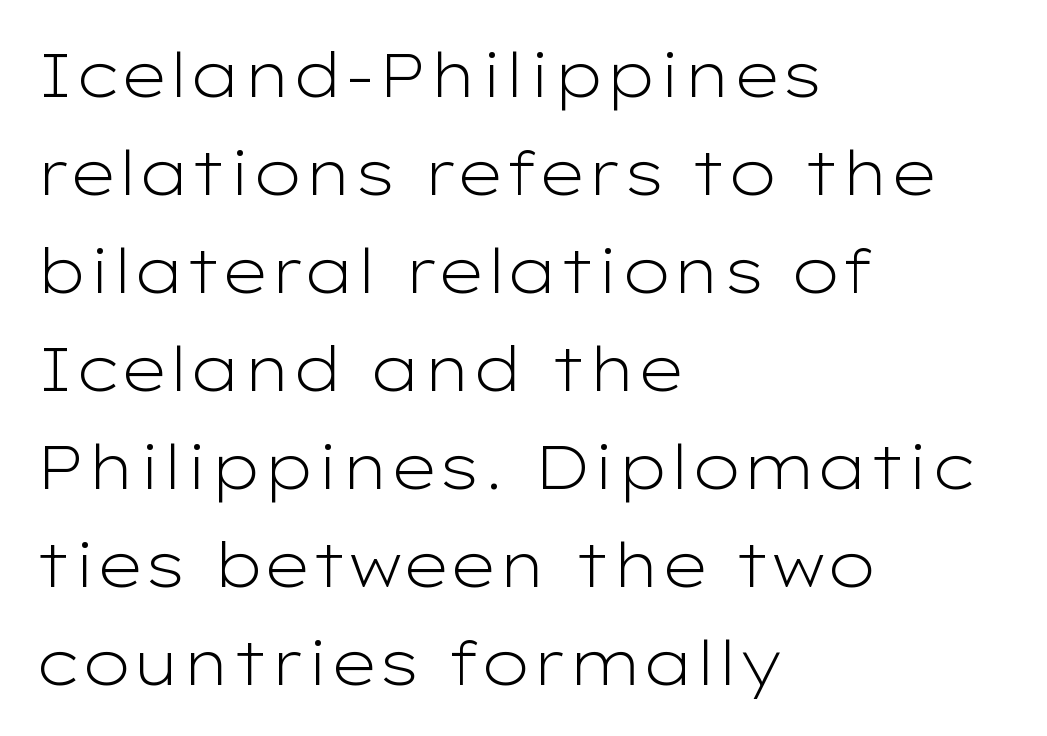
{"serif": "no", "italic": "no", "bold": "no", "weight": "light", "width": "wide", "stroke_contrast": "low", "x_height": "medium", "monospaced": "no", "underline": "no", "align": "left", "line_spacing": "normal", "line_spacing_ratio": 1.58, "letter_spacing": "normal", "letter_spacing_em": 0.0, "glyph_px": 62}
